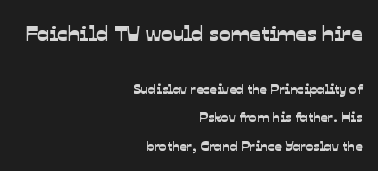
Q: Is the text underlined? A: No.
Q: How is the paragraph aligned? A: Right-aligned.
Q: Is the spacing between letters normal or unusually wide? A: Normal.
Q: Is the spacing between lines tight, normal or loose? A: Loose.
Q: Which block of text is set in a larger size, the first (top) or the second (bottom)? A: The first (top) one.
